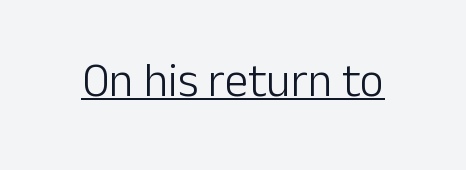
The image shows 47 px light sans-serif type, upright; set normal letter spacing, underlined; low stroke contrast and a medium x-height.
